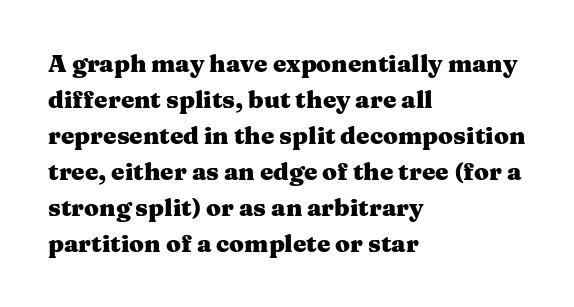
{"italic": "no", "bold": "yes", "underline": "no", "align": "left", "line_spacing": "normal", "line_spacing_ratio": 1.5, "letter_spacing": "normal", "letter_spacing_em": 0.0, "glyph_px": 24}
